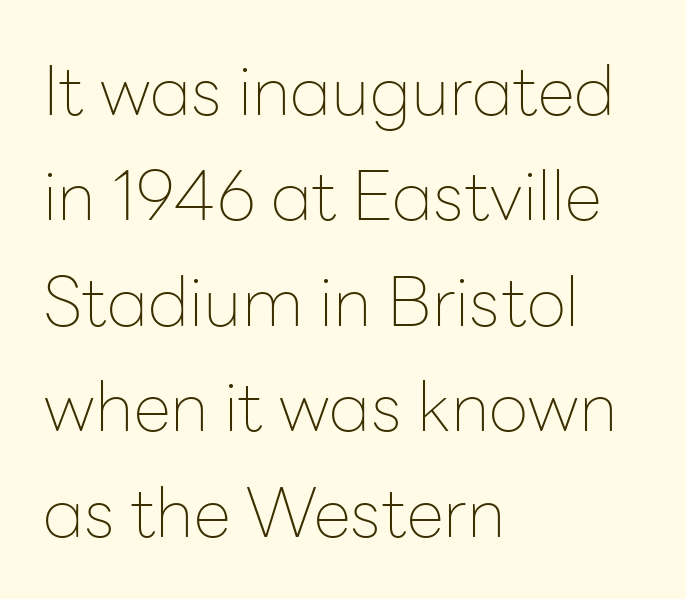
The image shows 68 px thin sans-serif type, upright; set left-aligned, normal line spacing (1.55x), normal letter spacing, not underlined; low stroke contrast and a medium x-height.
